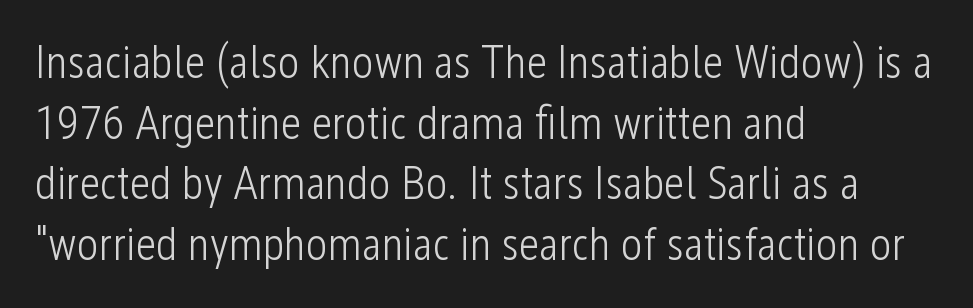
Q: Is the text bold? A: No.
Q: Is the text italic (slanted)? A: No, it is upright.
Q: Is the typeface a serif or a sans-serif typeface? A: Sans-serif.
Q: Is the text underlined? A: No.
Q: How is the paragraph aligned? A: Left-aligned.
Q: Is the spacing between letters normal or unusually wide? A: Normal.
Q: Is the spacing between lines tight, normal or loose? A: Normal.
Q: Width (condensed, normal, or wide)? A: Condensed.
Q: Stroke contrast? A: Low.
Q: x-height? A: Medium.
Q: Monospaced? A: No.
